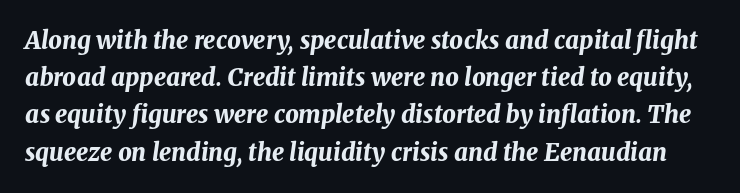
Q: Is the text bold? A: Yes.
Q: Is the text italic (slanted)? A: Yes, it leans right by about 8 degrees.
Q: Is the text underlined? A: No.
Q: Is the spacing between letters normal or unusually wide? A: Normal.
Q: Is the spacing between lines tight, normal or loose? A: Normal.
